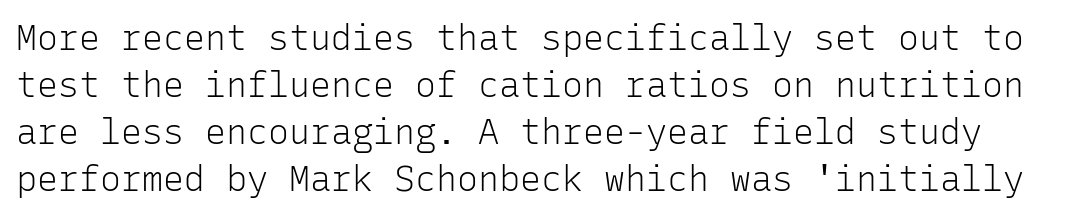
The image shows 35 px light sans-serif type, upright, monospaced; set normal line spacing (1.34x), normal letter spacing, not underlined; low stroke contrast and a medium x-height.
